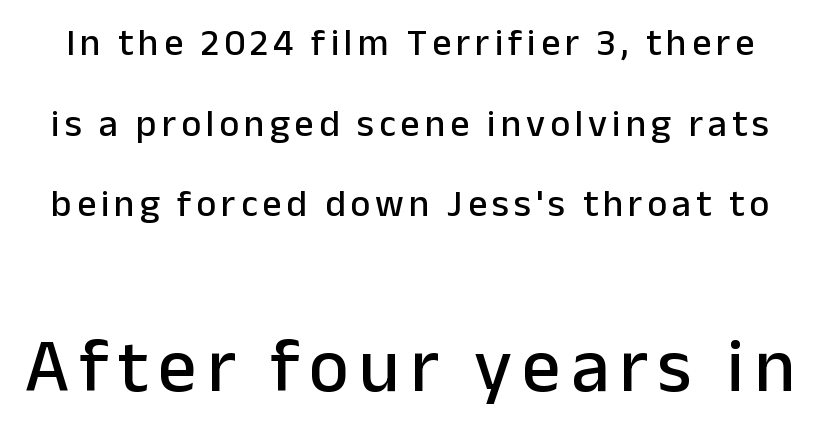
{"serif": "no", "italic": "no", "width": "normal", "stroke_contrast": "low", "x_height": "medium", "monospaced": "no", "underline": "no", "line_spacing": "loose", "line_spacing_ratio": 2.12, "larger_block": "second", "size_ratio": 2.0, "glyph_px": 76}
